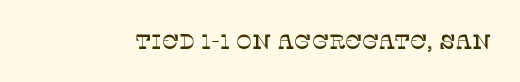
Q: Is the text italic (slanted)? A: No, it is upright.
Q: Is the text underlined? A: No.
Q: Is the spacing between letters normal or unusually wide? A: Normal.
